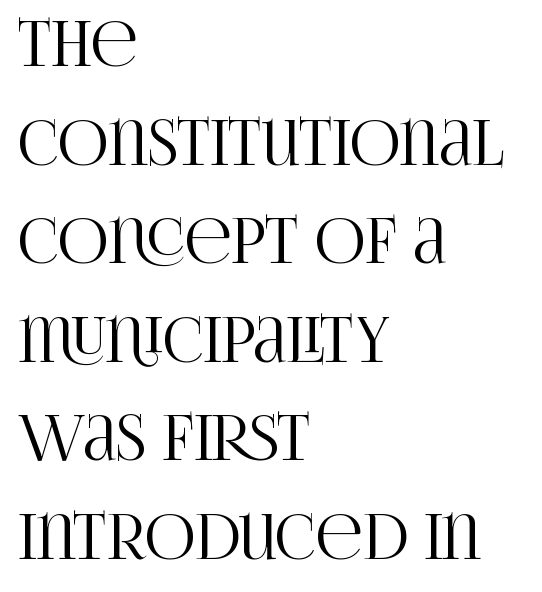
Q: Is the text italic (slanted)? A: No, it is upright.
Q: Is the typeface a serif or a sans-serif typeface? A: Serif.
Q: Is the text underlined? A: No.
Q: How is the paragraph aligned? A: Left-aligned.
Q: Is the spacing between letters normal or unusually wide? A: Normal.
Q: Is the spacing between lines tight, normal or loose? A: Normal.
Q: Width (condensed, normal, or wide)? A: Condensed.
Q: Stroke contrast? A: High.
Q: x-height? A: Large.
Q: Monospaced? A: No.
